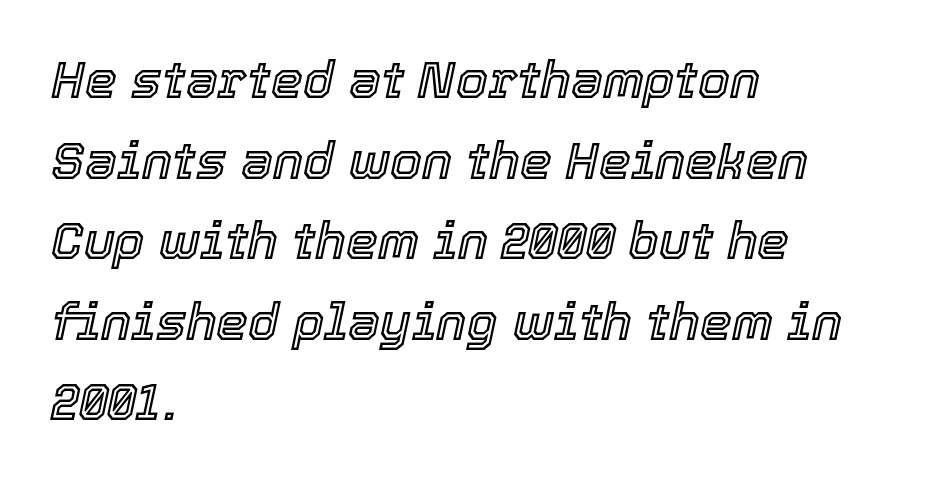
Think of a printed novel: that variable character pitch is what you see here. This block has exactly the height ordinary leading produces. This sample uses plain, unmodified letter spacing. In CSS terms this would be text-align: left. Rule under the text: the space is simply empty.
